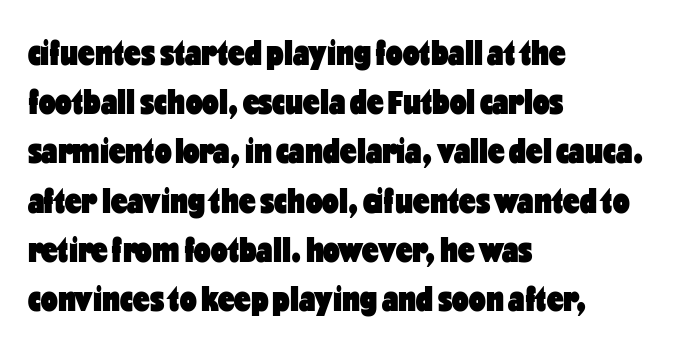
The image shows 37 px heavy, condensed sans-serif type, upright; set left-aligned, normal line spacing (1.33x), normal letter spacing, not underlined; low stroke contrast and a medium x-height.
